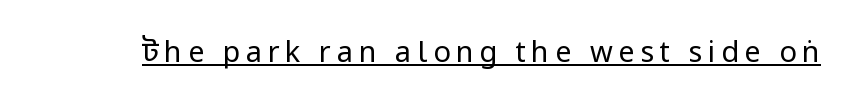
The image shows 29 px regular-weight, condensed sans-serif type, upright; set underlined; low stroke contrast.
